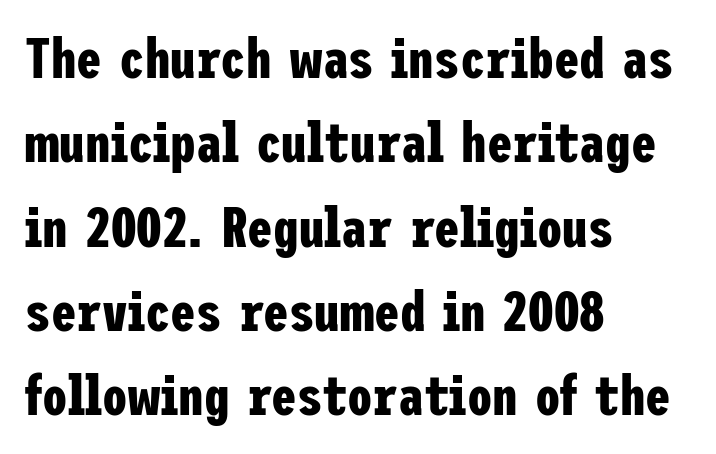
Q: Is the text bold? A: Yes.
Q: Is the text italic (slanted)? A: No, it is upright.
Q: Is the typeface a serif or a sans-serif typeface? A: Sans-serif.
Q: Is the text underlined? A: No.
Q: How is the paragraph aligned? A: Left-aligned.
Q: Is the spacing between letters normal or unusually wide? A: Normal.
Q: Is the spacing between lines tight, normal or loose? A: Normal.
Q: Width (condensed, normal, or wide)? A: Condensed.
Q: Stroke contrast? A: Low.
Q: x-height? A: Medium.
